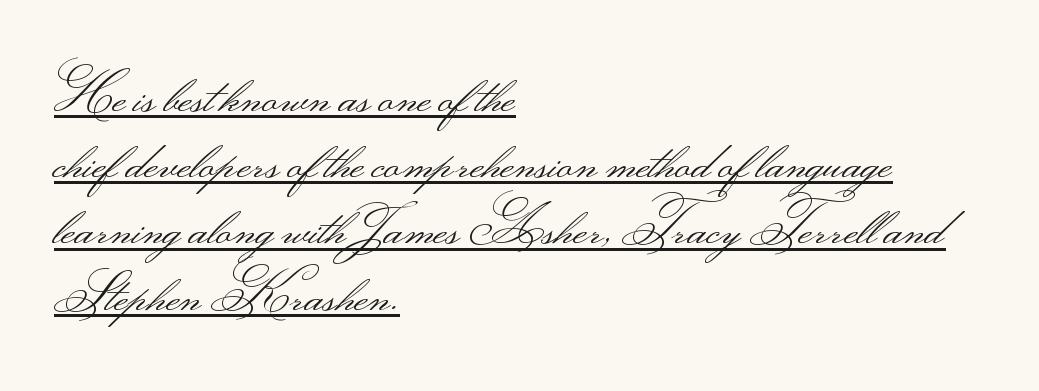
{"serif": "no", "bold": "no", "weight": "light", "width": "wide", "stroke_contrast": "medium", "monospaced": "no", "underline": "yes", "align": "left", "line_spacing": "normal", "line_spacing_ratio": 1.25, "letter_spacing": "normal", "letter_spacing_em": 0.0, "glyph_px": 53}
